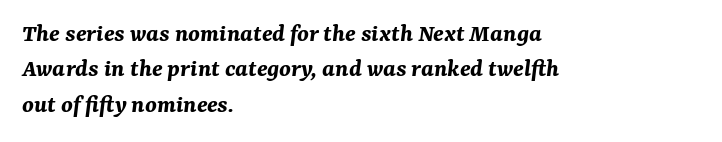
Q: Is the text bold? A: Yes.
Q: Is the text italic (slanted)? A: Yes, it leans right by about 7 degrees.
Q: Is the text underlined? A: No.
Q: How is the paragraph aligned? A: Left-aligned.
Q: Is the spacing between letters normal or unusually wide? A: Normal.
Q: Is the spacing between lines tight, normal or loose? A: Normal.
